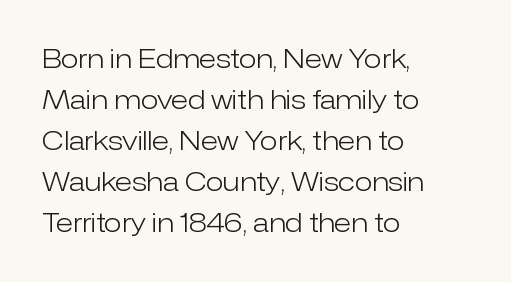
{"italic": "no", "bold": "no", "underline": "no", "align": "left", "line_spacing": "normal", "line_spacing_ratio": 1.58, "letter_spacing": "normal", "letter_spacing_em": 0.0, "glyph_px": 26}
